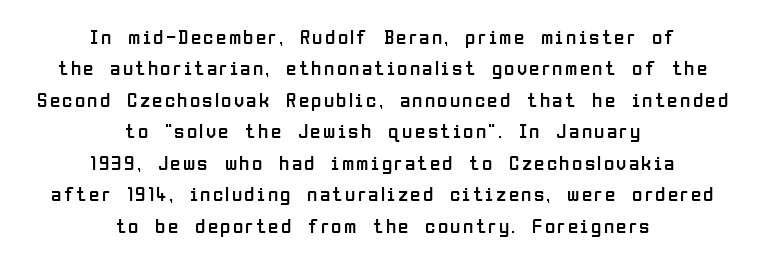
Q: Is the text bold? A: No.
Q: Is the text italic (slanted)? A: No, it is upright.
Q: Is the text underlined? A: No.
Q: How is the paragraph aligned? A: Centered.
Q: Is the spacing between lines tight, normal or loose? A: Normal.
